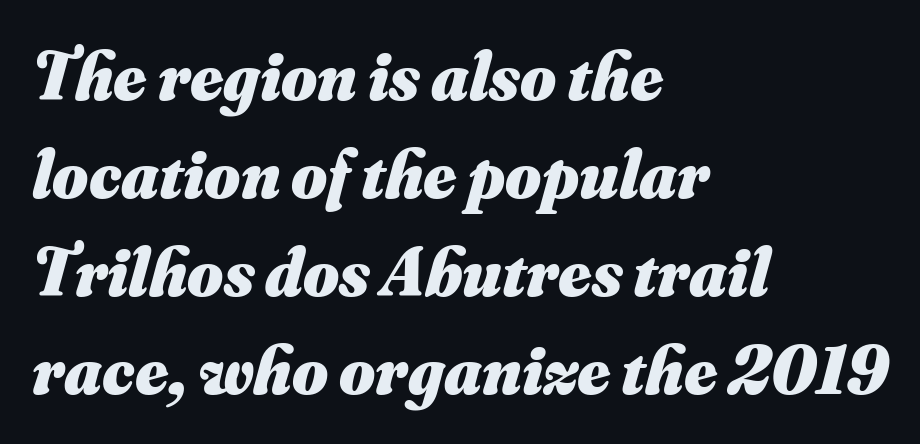
Q: Is the text bold? A: Yes.
Q: Is the text italic (slanted)? A: Yes, it leans right by about 16 degrees.
Q: Is the text underlined? A: No.
Q: How is the paragraph aligned? A: Left-aligned.
Q: Is the spacing between letters normal or unusually wide? A: Normal.
Q: Is the spacing between lines tight, normal or loose? A: Normal.
Q: Width (condensed, normal, or wide)? A: Normal.
Q: Stroke contrast? A: Medium.
Q: x-height? A: Small.
Q: Monospaced? A: No.
